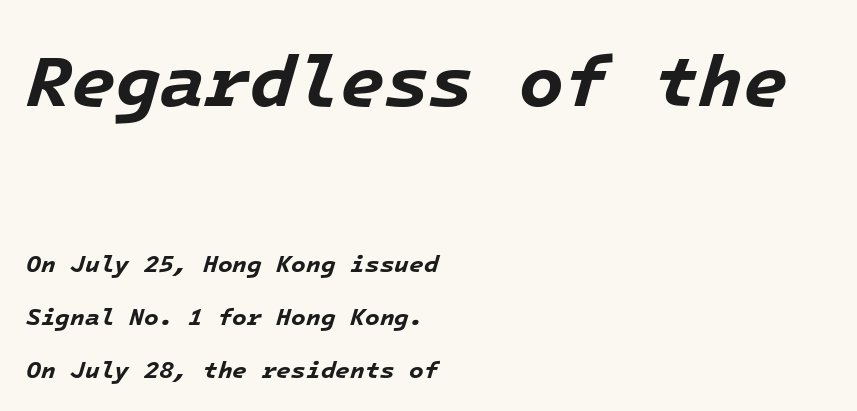
{"italic": "yes", "lean": "right", "slant_degrees": 16, "bold": "yes", "weight": "bold", "width": "normal", "stroke_contrast": "low", "x_height": "medium", "monospaced": "yes", "underline": "no", "align": "left", "line_spacing": "loose", "line_spacing_ratio": 2.2, "letter_spacing": "normal", "letter_spacing_em": 0.0, "larger_block": "first", "size_ratio": 3.04, "glyph_px": 73}
